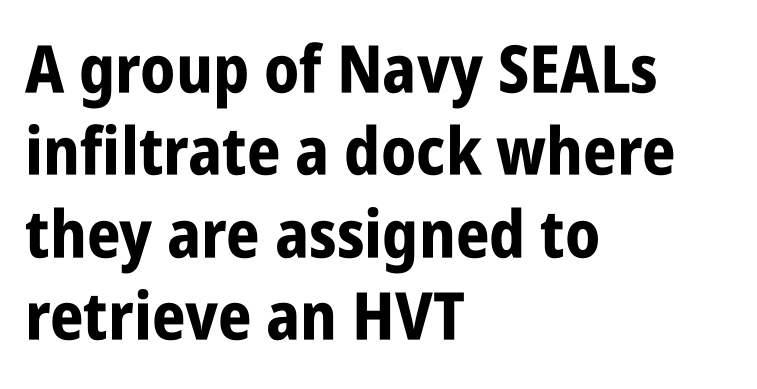
{"serif": "no", "italic": "no", "bold": "yes", "weight": "bold", "width": "condensed", "stroke_contrast": "low", "x_height": "large", "monospaced": "no", "underline": "no", "align": "left", "line_spacing": "normal", "line_spacing_ratio": 1.25, "letter_spacing": "normal", "letter_spacing_em": 0.0, "glyph_px": 66}
